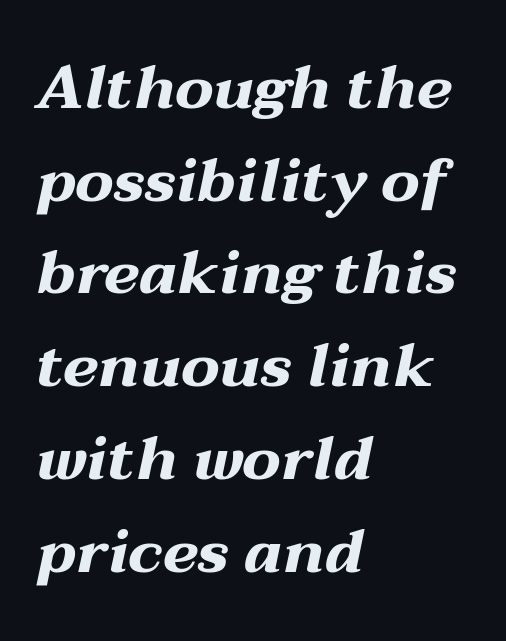
Caption: bold face, heavy strokes. Style check: oblique. How would I describe the line gaps? Plain and ordinary. Here the glyphs are tracked normally, forming tight word shapes. Looks like regular typesetting: each glyph gets only the width it needs. All the whitespace from short lines collects on the right.
